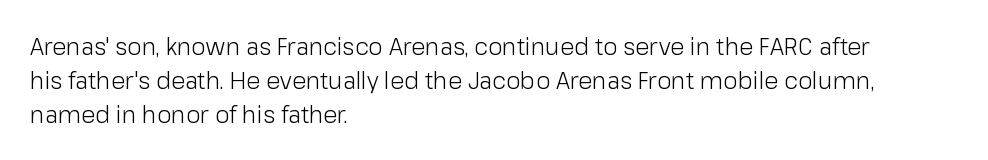
Q: Is the text bold? A: No.
Q: Is the text italic (slanted)? A: No, it is upright.
Q: Is the text underlined? A: No.
Q: How is the paragraph aligned? A: Left-aligned.
Q: Is the spacing between letters normal or unusually wide? A: Normal.
Q: Is the spacing between lines tight, normal or loose? A: Normal.
